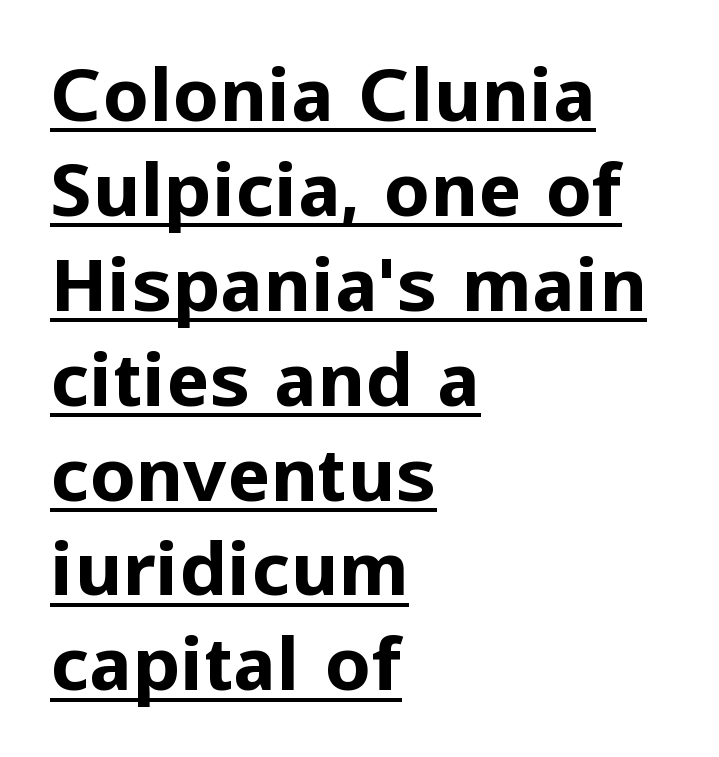
The image shows 73 px bold sans-serif type, upright; set left-aligned, normal line spacing (1.3x), normal letter spacing, underlined; low stroke contrast and a medium x-height.
